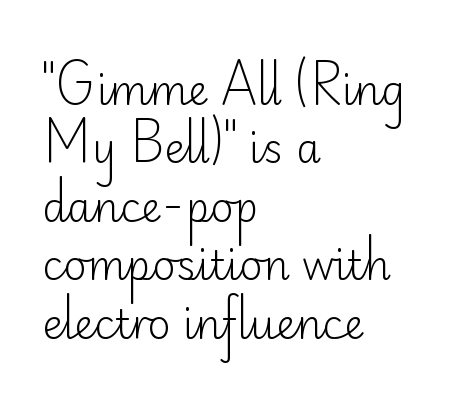
The image shows 40 px light sans-serif type, upright; set left-aligned, normal line spacing (1.46x), normal letter spacing, not underlined; low stroke contrast and a small x-height.
